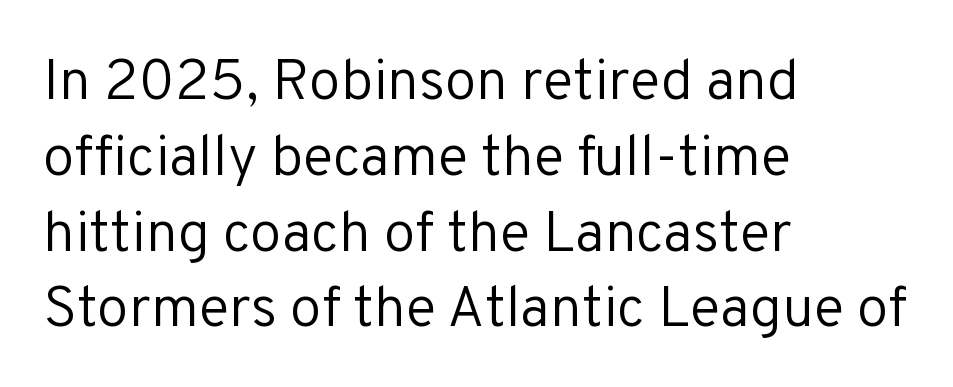
{"serif": "no", "italic": "no", "bold": "no", "weight": "regular", "width": "normal", "stroke_contrast": "low", "x_height": "medium", "monospaced": "no", "underline": "no", "align": "left", "line_spacing": "normal", "line_spacing_ratio": 1.33, "letter_spacing": "normal", "letter_spacing_em": 0.0, "glyph_px": 57}
